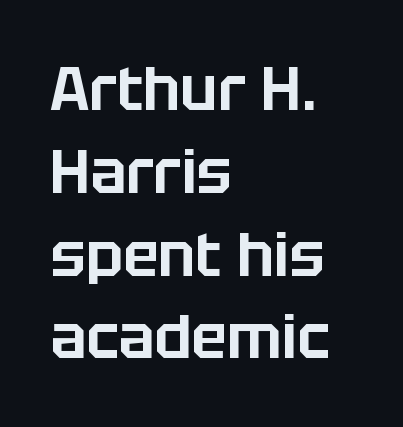
The image shows 60 px sans-serif type, upright; set left-aligned, normal line spacing (1.38x), normal letter spacing, not underlined; low stroke contrast and a large x-height.
